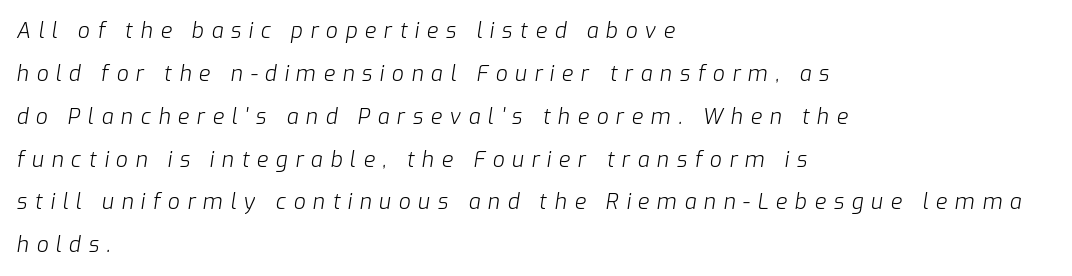
Q: Is the text bold? A: No.
Q: Is the text italic (slanted)? A: Yes, it leans right by about 9 degrees.
Q: Is the text underlined? A: No.
Q: How is the paragraph aligned? A: Left-aligned.
Q: Is the spacing between letters normal or unusually wide? A: Unusually wide.
Q: Is the spacing between lines tight, normal or loose? A: Loose.
